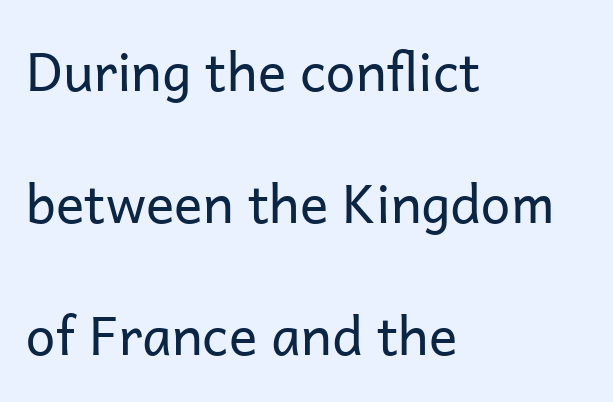
The image shows 53 px regular-weight sans-serif type, upright; set left-aligned, loose line spacing (2.49x), normal letter spacing, not underlined; low stroke contrast and a medium x-height.
